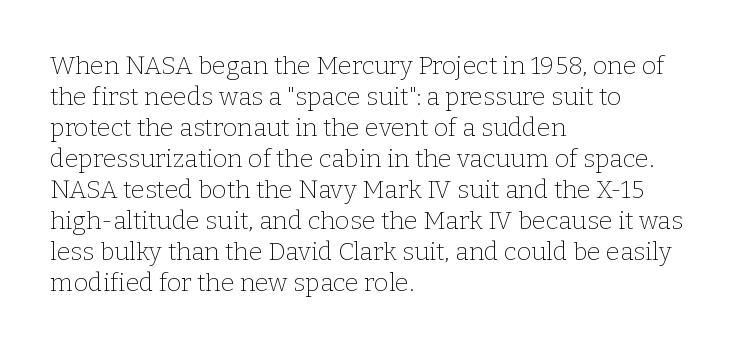
Q: Is the text bold? A: No.
Q: Is the text italic (slanted)? A: No, it is upright.
Q: Is the text underlined? A: No.
Q: How is the paragraph aligned? A: Left-aligned.
Q: Is the spacing between letters normal or unusually wide? A: Normal.
